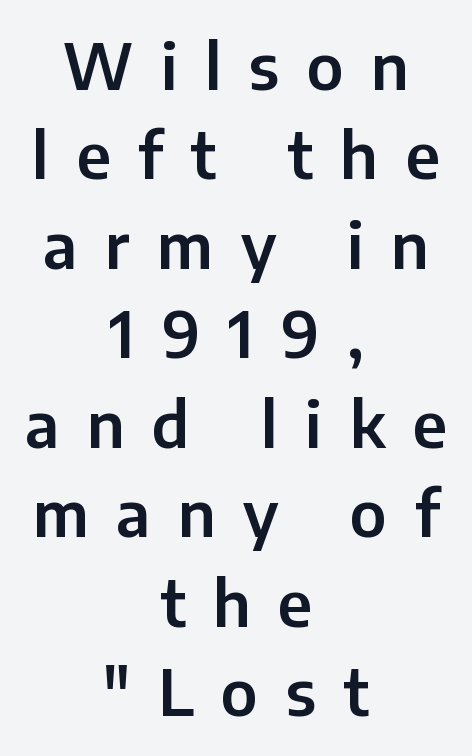
Q: Is the text italic (slanted)? A: No, it is upright.
Q: Is the typeface a serif or a sans-serif typeface? A: Sans-serif.
Q: Is the text underlined? A: No.
Q: How is the paragraph aligned? A: Centered.
Q: Is the spacing between letters normal or unusually wide? A: Unusually wide.
Q: Is the spacing between lines tight, normal or loose? A: Normal.
Q: Width (condensed, normal, or wide)? A: Normal.
Q: Stroke contrast? A: Low.
Q: x-height? A: Medium.
Q: Monospaced? A: No.
